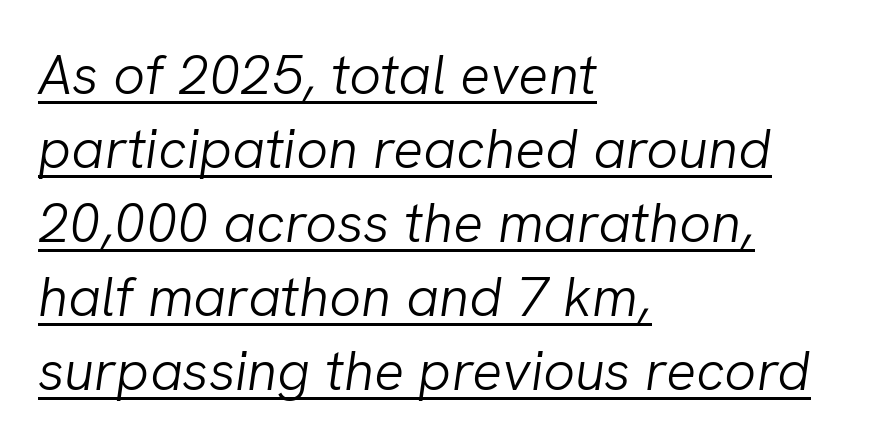
Emphasis is given by a line drawn under the lettering. The rendering anchors every line to the left-hand side. Does the lettering tilt? It does — this is italic. You could not count columns in this text — the font is proportionally spaced. The type is set solid horizontally, with unmodified tracking.
